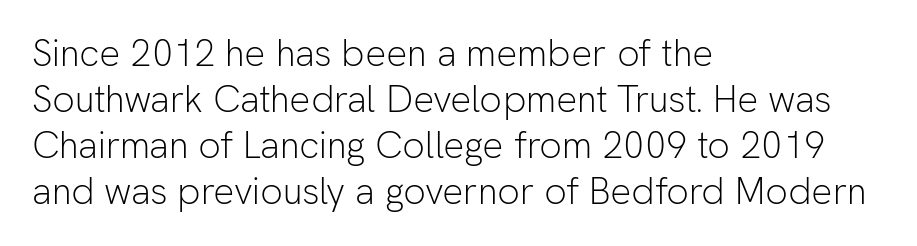
The image shows 37 px light sans-serif type, upright; set left-aligned, line spacing 1.24x, normal letter spacing, not underlined; low stroke contrast and a medium x-height.
